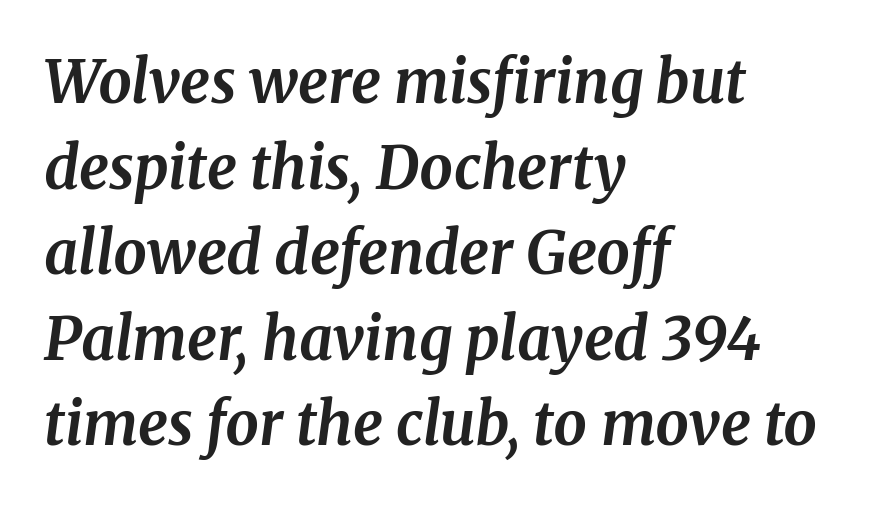
The image shows 59 px bold serif type, italic (leaning right); set left-aligned, normal line spacing (1.45x), normal letter spacing, not underlined; medium stroke contrast and a medium x-height.
